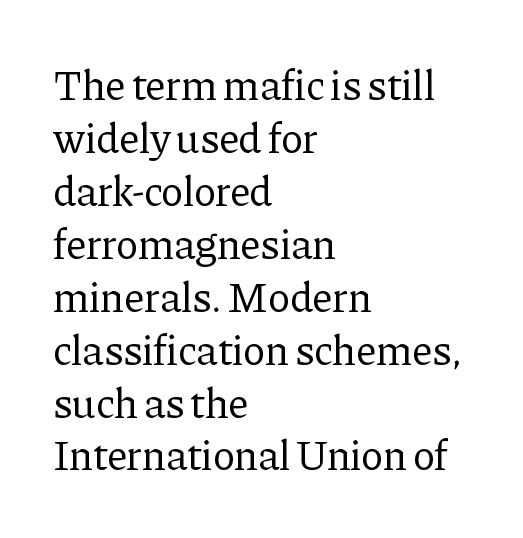
{"serif": "yes", "italic": "no", "bold": "no", "weight": "regular", "width": "normal", "stroke_contrast": "low", "x_height": "medium", "monospaced": "no", "underline": "no", "align": "left", "line_spacing": "normal", "line_spacing_ratio": 1.26, "letter_spacing": "normal", "letter_spacing_em": 0.0, "glyph_px": 42}
